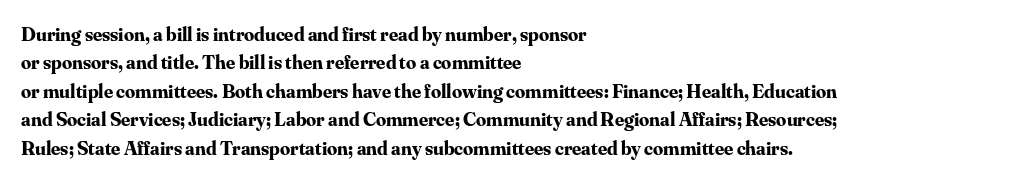
Has an underline been added? It has not. Here the glyphs are tracked normally, forming tight word shapes. Compared with typical paragraphs, the rows here are spaced about the same. The characters look thick and weighty, a clear bold.
